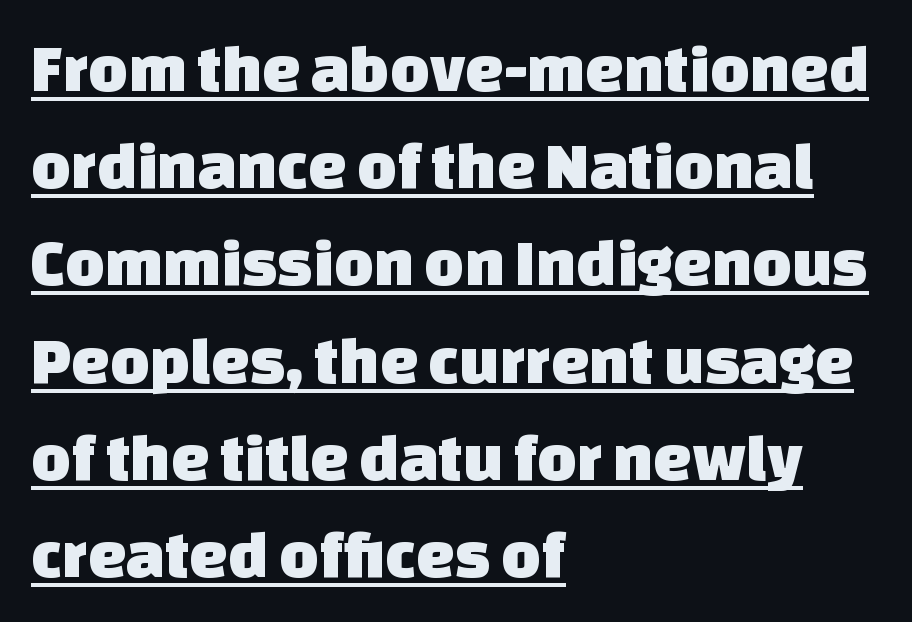
Q: Is the typeface a serif or a sans-serif typeface? A: Sans-serif.
Q: Is the text underlined? A: Yes.
Q: How is the paragraph aligned? A: Left-aligned.
Q: Is the spacing between letters normal or unusually wide? A: Normal.
Q: Is the spacing between lines tight, normal or loose? A: Normal.
Q: Width (condensed, normal, or wide)? A: Normal.
Q: Stroke contrast? A: Low.
Q: x-height? A: Large.
Q: Monospaced? A: No.
